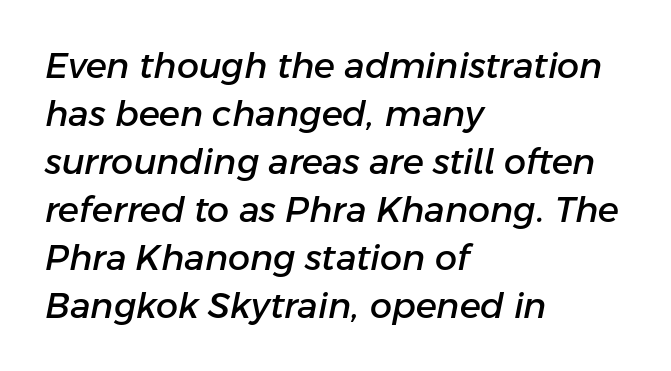
Each new line begins a customary step beneath the previous one. Letter spacing: default. Underlining? Definitely not there. Does the lettering tilt? It does — this is italic.
